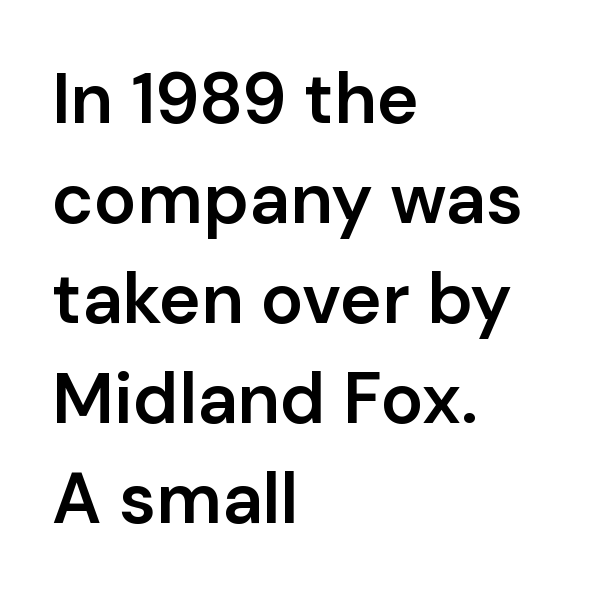
The image shows 71 px semibold sans-serif type, upright; set left-aligned, normal line spacing (1.41x), normal letter spacing, not underlined; low stroke contrast and a medium x-height.
